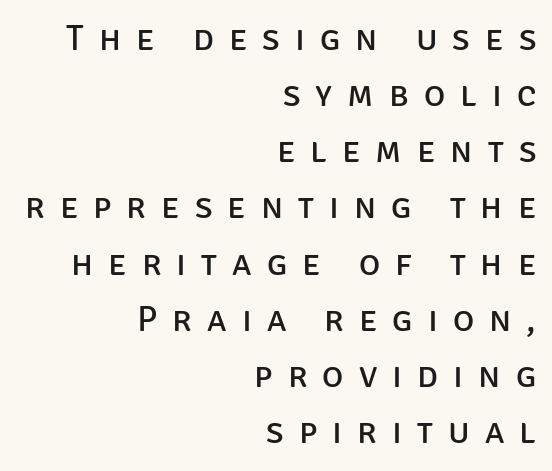
The image shows 36 px regular-weight sans-serif type, upright; set right-aligned, normal line spacing (1.56x), unusually wide letter spacing (+0.42 em), not underlined; low stroke contrast and a large x-height.
